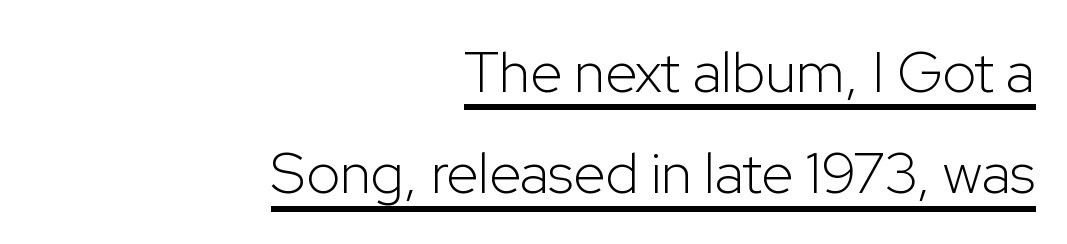
{"serif": "no", "italic": "no", "bold": "no", "weight": "light", "width": "normal", "stroke_contrast": "low", "x_height": "medium", "monospaced": "no", "underline": "yes", "align": "right", "line_spacing_ratio": 1.75, "letter_spacing": "normal", "letter_spacing_em": 0.0, "glyph_px": 58}
